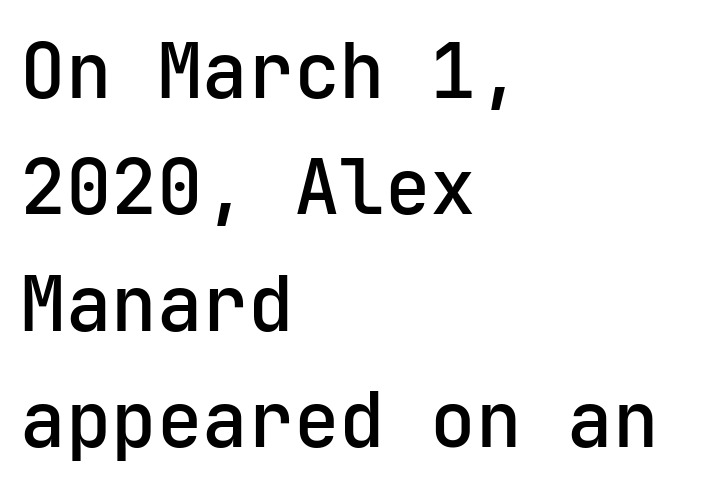
The space directly below the letters is spotless. The passage shown is typed in a monospace face where columns stay perfectly aligned. Check where the strokes stop: nothing finishes them off — pure sans. The rows are spaced the way most documents space them. Designer's note — italics off, roman on. Alignment: flush left.
